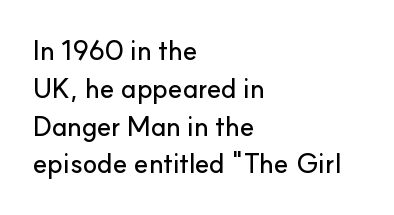
{"italic": "no", "underline": "no", "align": "left", "line_spacing": "normal", "line_spacing_ratio": 1.4, "letter_spacing": "normal", "letter_spacing_em": 0.0, "glyph_px": 27}
